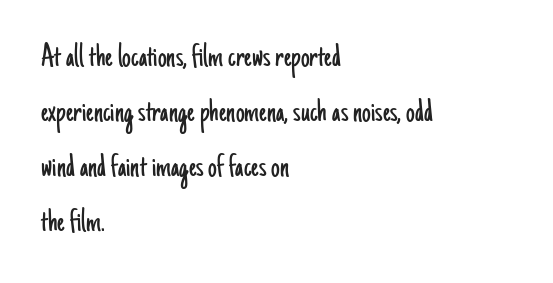
The horizontal fit of the characters is conventional and even. Letters have the restrained weight of plain body copy at most. The letters carry no serifs — their stems end cleanly without finishing strokes. In CSS terms this would be text-align: left. Each row of text sits above clean, open space.
